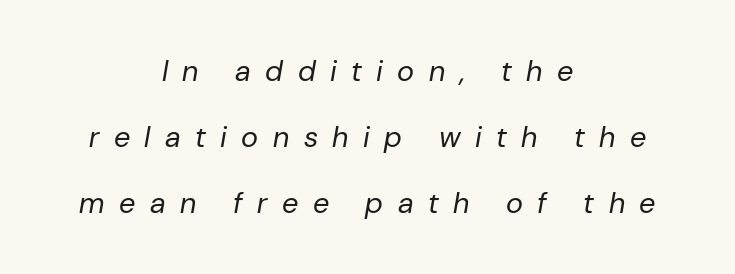
{"italic": "yes", "lean": "right", "slant_degrees": 10, "bold": "no", "weight": "regular", "width": "normal", "stroke_contrast": "low", "x_height": "medium", "monospaced": "no", "underline": "no", "align": "center", "line_spacing": "loose", "line_spacing_ratio": 2.27, "letter_spacing": "wide", "letter_spacing_em": 0.5, "glyph_px": 29}
